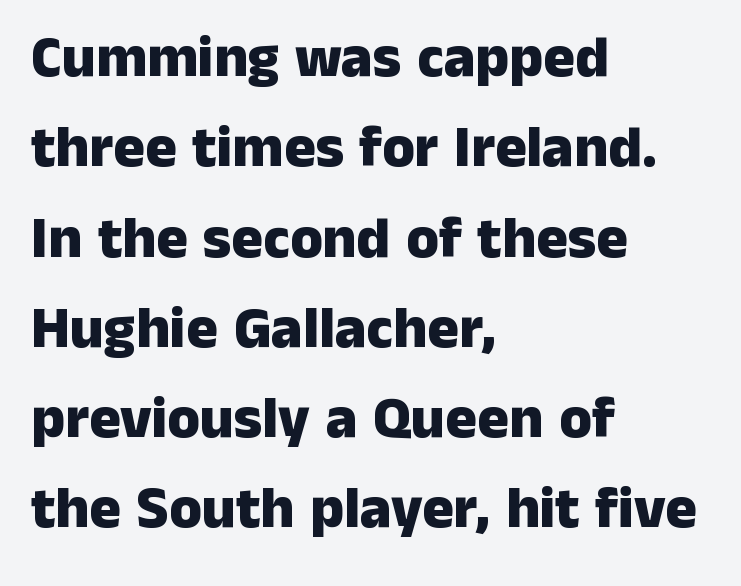
The image shows 59 px heavy sans-serif type, upright; set left-aligned, normal line spacing (1.53x), normal letter spacing, not underlined; low stroke contrast and a medium x-height.
